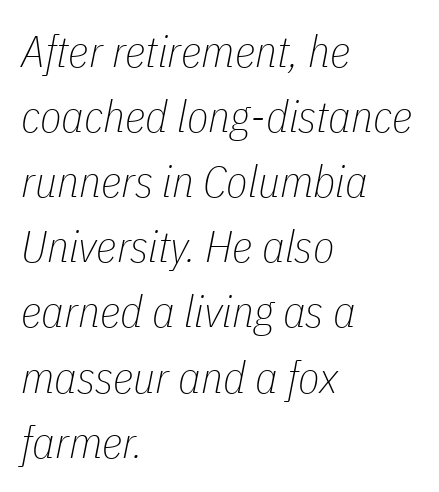
The image shows 44 px thin, condensed type, italic (leaning right); set left-aligned, normal line spacing (1.48x), normal letter spacing, not underlined; low stroke contrast and a medium x-height.
